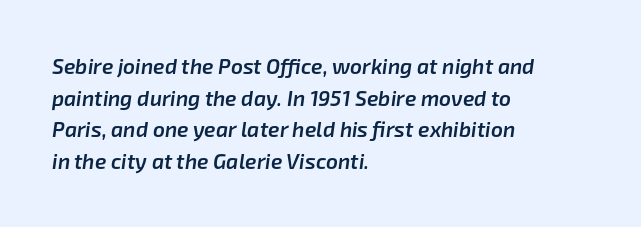
Honestly, the row spacing looks completely unremarkable. Lines of text with bare space underneath. The strokes are fattened partway — semibold, not bold. Compared with ordinary roman type, these characters are visibly tilted.
